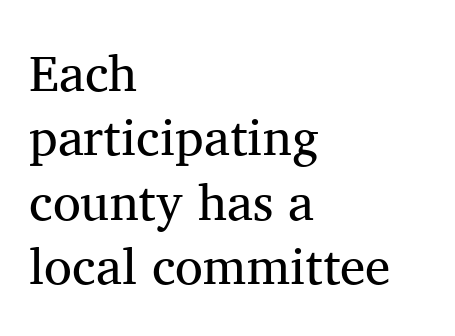
{"serif": "yes", "italic": "no", "bold": "no", "weight": "regular", "width": "normal", "stroke_contrast": "medium", "x_height": "medium", "monospaced": "no", "underline": "no", "align": "left", "line_spacing": "normal", "line_spacing_ratio": 1.26, "letter_spacing": "normal", "letter_spacing_em": 0.0, "glyph_px": 51}
